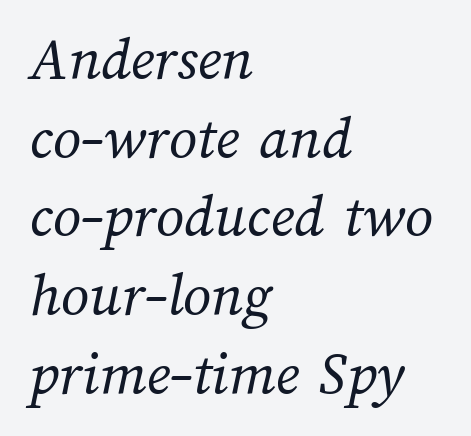
How would I describe the line gaps? Plain and ordinary. Heaviness? Minimal to ordinary, like unemphasized prose. Type without underlining. The rendering uses natural spacing where letterforms have individual widths.
